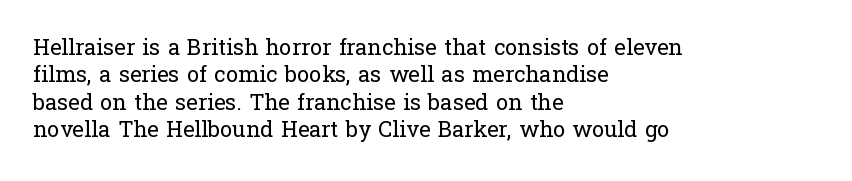
Rendered with straight, roman letterforms. Weight: not bold — regular or lighter. Words appear dense and cohesive because spacing is normal. Horizontal alignment here is leftward, the default for most running prose. A clean baseline with only descenders dipping below it.
